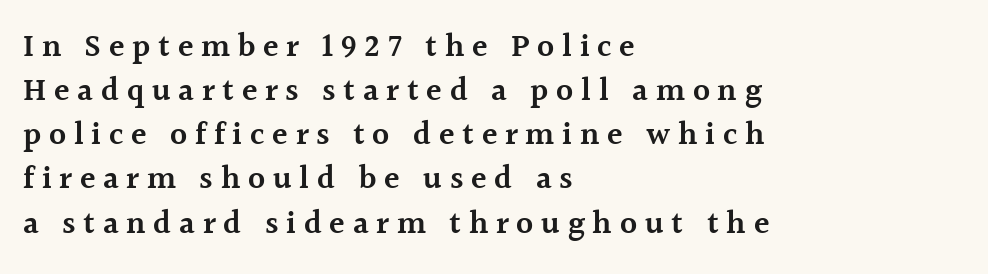
Q: Is the text bold? A: Semi-bold.
Q: Is the text italic (slanted)? A: No, it is upright.
Q: Is the typeface a serif or a sans-serif typeface? A: Serif.
Q: Is the text underlined? A: No.
Q: How is the paragraph aligned? A: Left-aligned.
Q: Is the spacing between letters normal or unusually wide? A: Unusually wide.
Q: Is the spacing between lines tight, normal or loose? A: Normal.
Q: Width (condensed, normal, or wide)? A: Normal.
Q: x-height? A: Medium.
Q: Monospaced? A: No.
